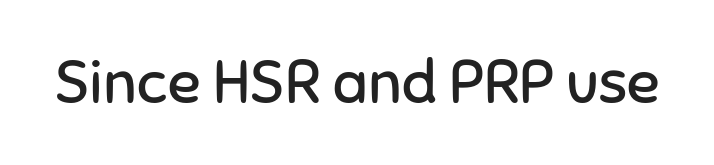
Q: Is the text bold? A: No.
Q: Is the text italic (slanted)? A: No, it is upright.
Q: Is the typeface a serif or a sans-serif typeface? A: Sans-serif.
Q: Is the text underlined? A: No.
Q: Is the spacing between letters normal or unusually wide? A: Normal.
Q: Width (condensed, normal, or wide)? A: Normal.
Q: Stroke contrast? A: Low.
Q: x-height? A: Medium.
Q: Monospaced? A: No.
